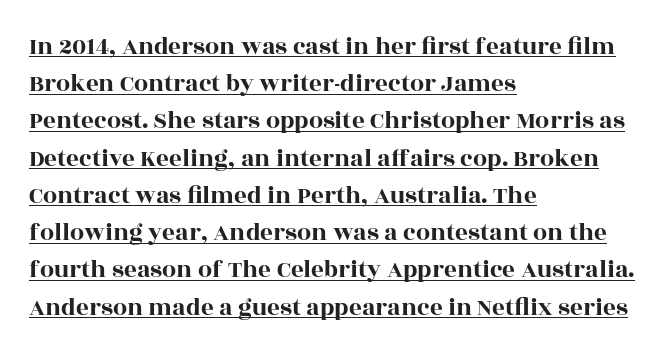
The block of text has a typical density, with ordinary space between rows. Glance below the letters and you will spot a drawn line. Default kerning and tracking; the words read as compact shapes. Reading down the block, your eye returns to a fixed left position each line.
